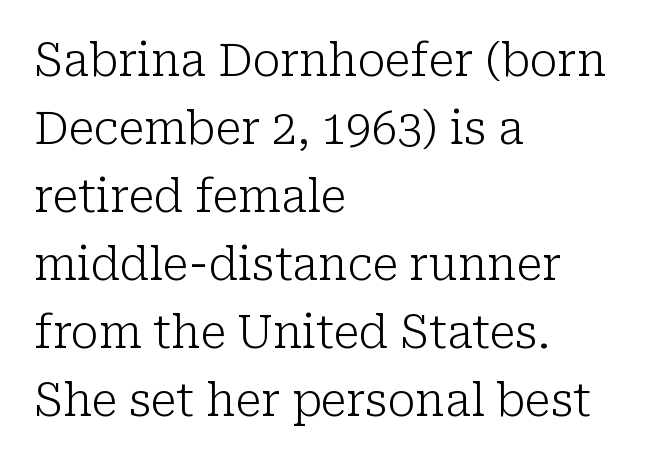
The image shows 45 px light serif type, upright; set left-aligned, normal line spacing (1.51x), normal letter spacing, not underlined; low stroke contrast and a medium x-height.
